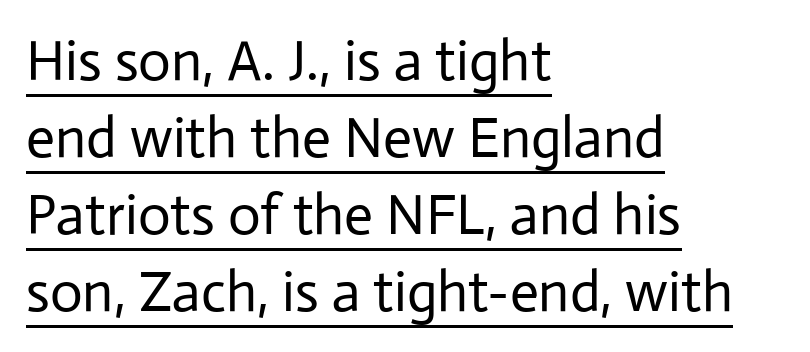
The image shows 57 px regular-weight sans-serif type, upright; set left-aligned, normal line spacing (1.35x), normal letter spacing, underlined; low stroke contrast and a medium x-height.
